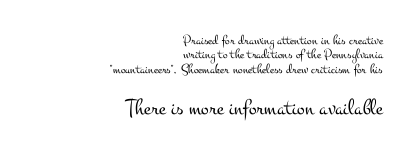
The image shows 23 px text type; set right-aligned, tight line spacing (1.03x), normal letter spacing, not underlined; the second (bottom) block is 1.64x larger.
